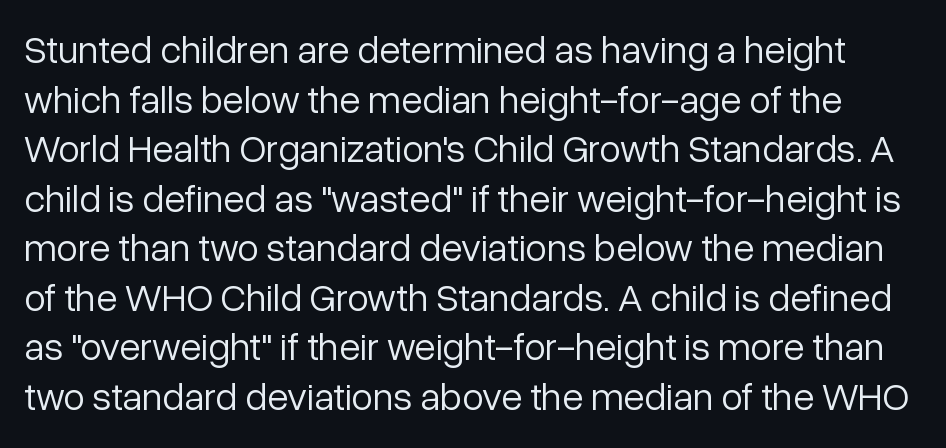
The image shows 39 px light sans-serif type, upright; set normal line spacing (1.27x), normal letter spacing, not underlined; low stroke contrast and a medium x-height.
